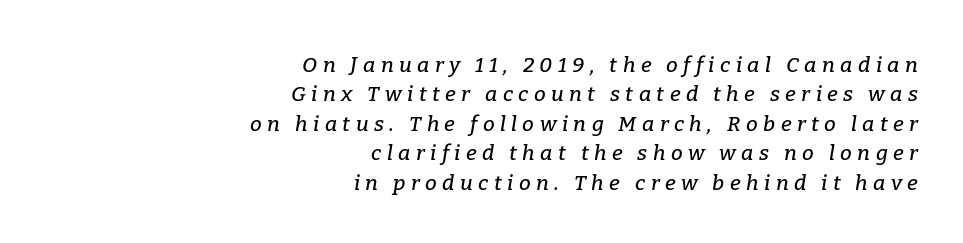
{"italic": "yes", "lean": "right", "slant_degrees": 9, "underline": "no", "align": "right", "line_spacing": "normal", "line_spacing_ratio": 1.4, "letter_spacing": "wide", "letter_spacing_em": 0.26, "glyph_px": 21}
